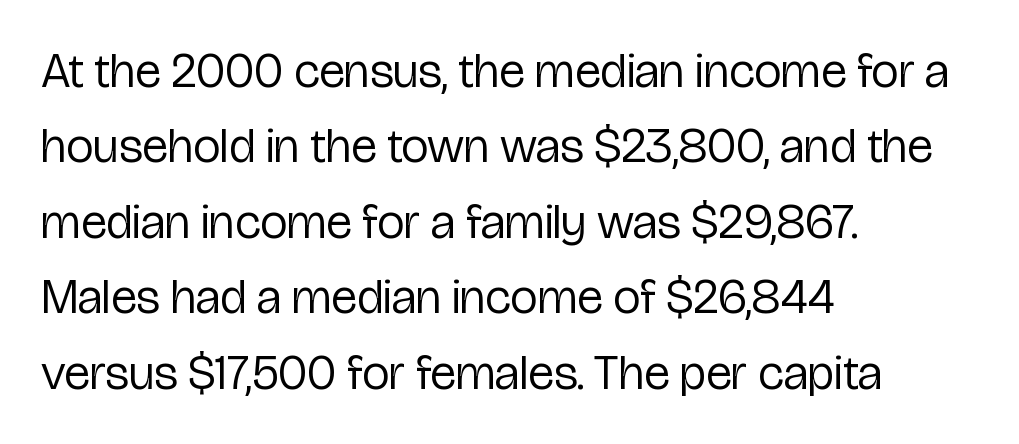
Q: Is the text bold? A: No.
Q: Is the text italic (slanted)? A: No, it is upright.
Q: Is the typeface a serif or a sans-serif typeface? A: Sans-serif.
Q: Is the text underlined? A: No.
Q: How is the paragraph aligned? A: Left-aligned.
Q: Is the spacing between letters normal or unusually wide? A: Normal.
Q: Is the spacing between lines tight, normal or loose? A: Normal.
Q: Width (condensed, normal, or wide)? A: Condensed.
Q: Stroke contrast? A: Low.
Q: x-height? A: Medium.
Q: Monospaced? A: No.
